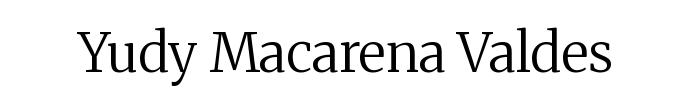
Q: Is the text bold? A: No.
Q: Is the text italic (slanted)? A: No, it is upright.
Q: Is the typeface a serif or a sans-serif typeface? A: Serif.
Q: Is the text underlined? A: No.
Q: Is the spacing between letters normal or unusually wide? A: Normal.
Q: Width (condensed, normal, or wide)? A: Normal.
Q: Stroke contrast? A: Medium.
Q: x-height? A: Medium.
Q: Monospaced? A: No.
